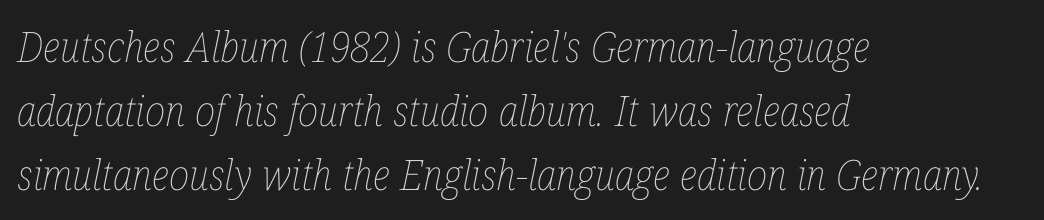
Q: Is the text bold? A: No.
Q: Is the text italic (slanted)? A: Yes, it leans right by about 12 degrees.
Q: Is the text underlined? A: No.
Q: How is the paragraph aligned? A: Left-aligned.
Q: Is the spacing between letters normal or unusually wide? A: Normal.
Q: Is the spacing between lines tight, normal or loose? A: Normal.
Q: Width (condensed, normal, or wide)? A: Condensed.
Q: Stroke contrast? A: Low.
Q: x-height? A: Medium.
Q: Monospaced? A: No.
